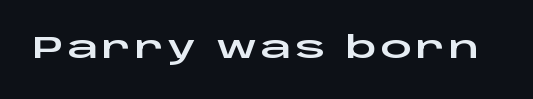
{"serif": "no", "italic": "no", "width": "wide", "stroke_contrast": "low", "x_height": "large", "monospaced": "no", "underline": "no", "glyph_px": 31}
